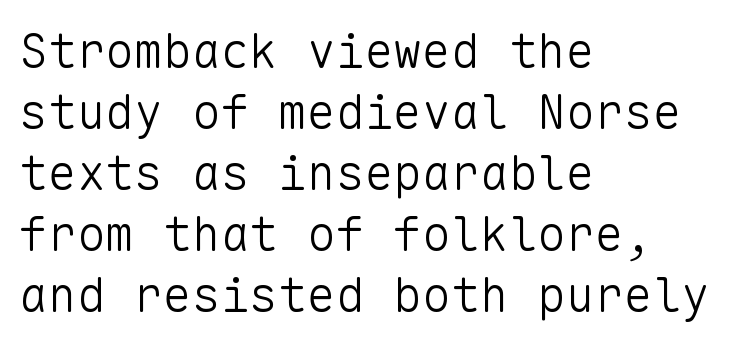
{"serif": "no", "italic": "no", "bold": "no", "weight": "light", "width": "normal", "stroke_contrast": "low", "x_height": "medium", "monospaced": "yes", "underline": "no", "align": "left", "line_spacing": "normal", "line_spacing_ratio": 1.27, "letter_spacing": "normal", "letter_spacing_em": 0.0, "glyph_px": 48}
